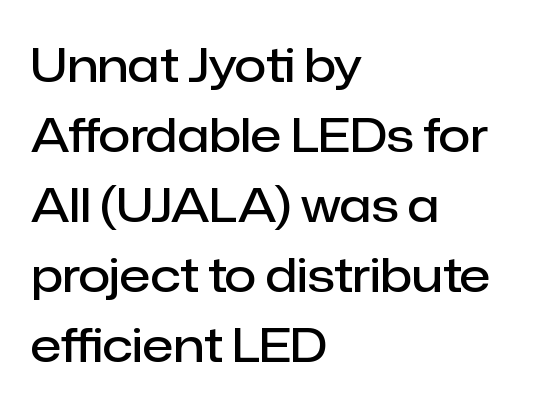
Q: Is the text bold? A: Semi-bold.
Q: Is the text italic (slanted)? A: No, it is upright.
Q: Is the typeface a serif or a sans-serif typeface? A: Sans-serif.
Q: Is the text underlined? A: No.
Q: How is the paragraph aligned? A: Left-aligned.
Q: Is the spacing between letters normal or unusually wide? A: Normal.
Q: Is the spacing between lines tight, normal or loose? A: Normal.
Q: Width (condensed, normal, or wide)? A: Normal.
Q: Stroke contrast? A: Low.
Q: x-height? A: Medium.
Q: Monospaced? A: No.
